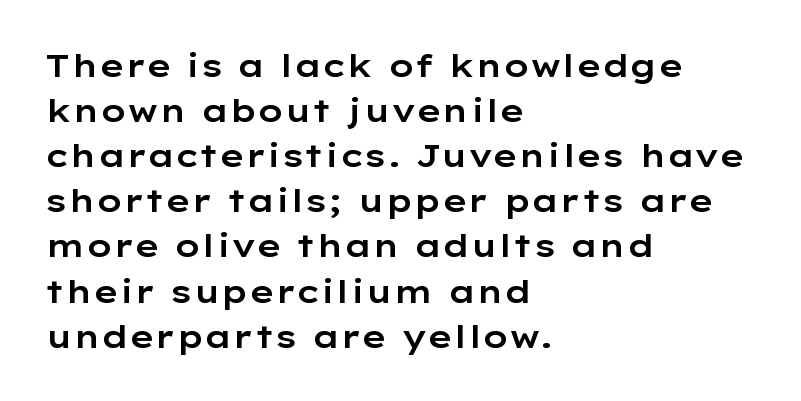
The image shows 32 px wide sans-serif type, upright; set left-aligned, normal line spacing (1.41x), normal letter spacing, not underlined; low stroke contrast and a medium x-height.
